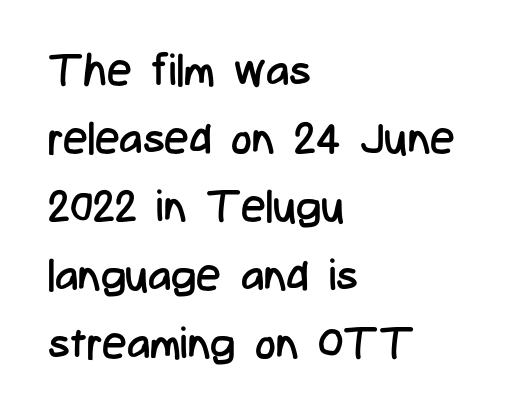
The image shows 44 px regular-weight, condensed sans-serif type, upright; set left-aligned, normal line spacing (1.55x), normal letter spacing, not underlined; low stroke contrast and a medium x-height.
